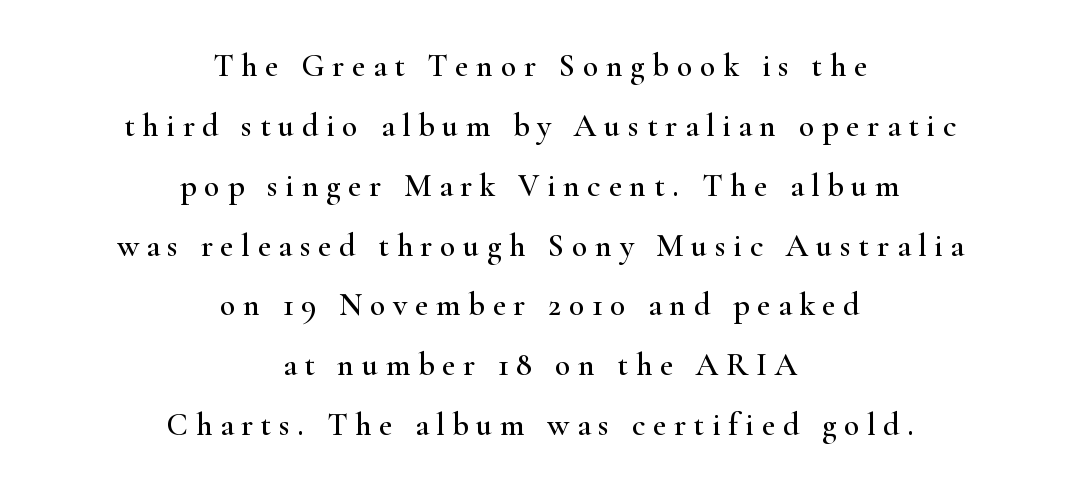
{"serif": "yes", "italic": "no", "width": "wide", "stroke_contrast": "high", "x_height": "small", "monospaced": "no", "underline": "no", "align": "center", "line_spacing_ratio": 1.87, "letter_spacing": "wide", "letter_spacing_em": 0.24, "glyph_px": 32}
